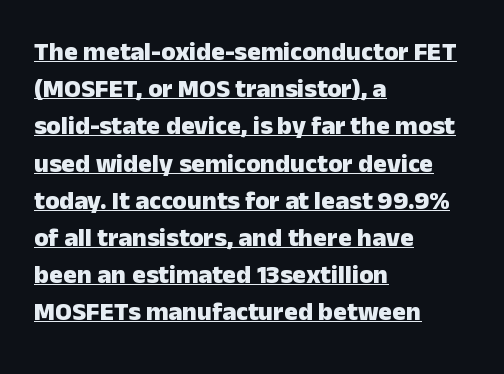
The image shows 26 px bold type, upright; set left-aligned, normal line spacing (1.43x), normal letter spacing, underlined.
